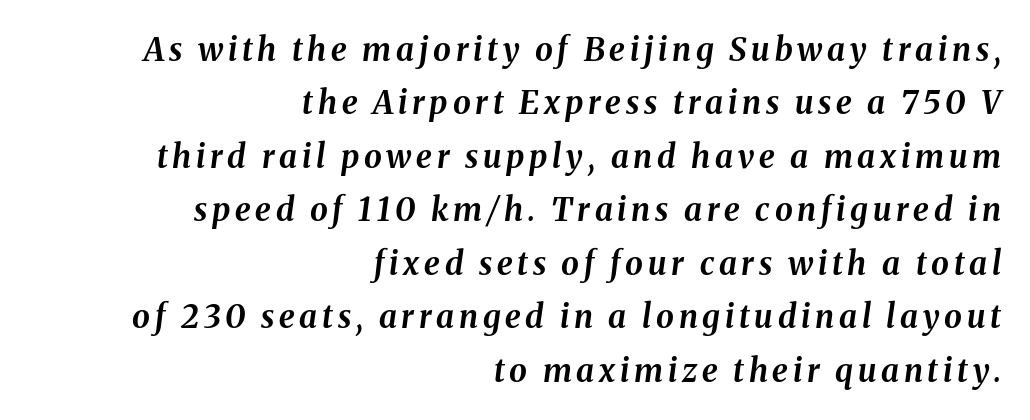
Successive baselines arrive at the customary interval. When letters slant like this, we call the style italic. Compared with a flush-left layout, this one pins lines to the opposite, right side. These lines are rendered in a variable-pitch font. The area under the type is left untouched.
